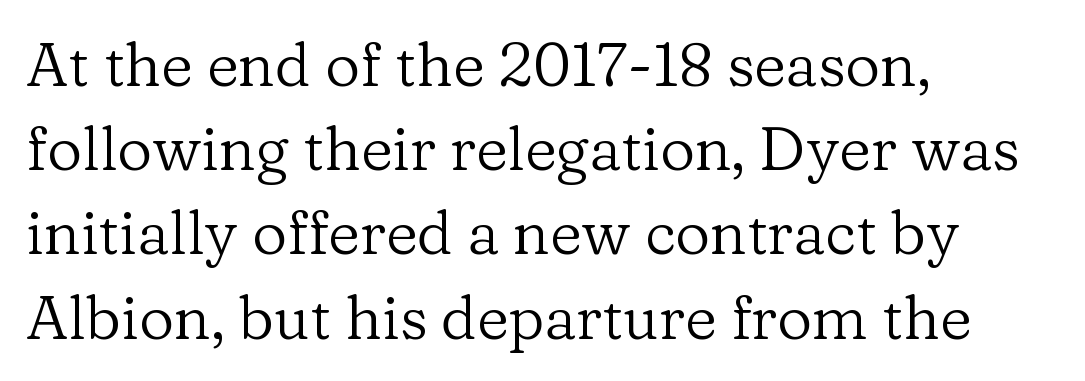
Q: Is the text bold? A: No.
Q: Is the text italic (slanted)? A: No, it is upright.
Q: Is the typeface a serif or a sans-serif typeface? A: Serif.
Q: Is the text underlined? A: No.
Q: How is the paragraph aligned? A: Left-aligned.
Q: Is the spacing between letters normal or unusually wide? A: Normal.
Q: Is the spacing between lines tight, normal or loose? A: Normal.
Q: Width (condensed, normal, or wide)? A: Normal.
Q: Stroke contrast? A: Low.
Q: x-height? A: Medium.
Q: Monospaced? A: No.
